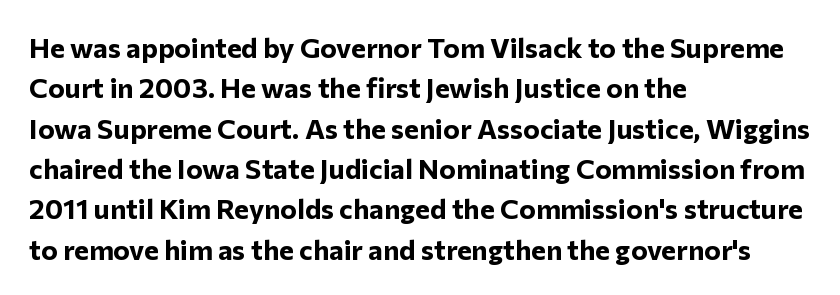
{"serif": "no", "italic": "no", "bold": "yes", "weight": "bold", "width": "normal", "stroke_contrast": "low", "x_height": "medium", "monospaced": "no", "underline": "no", "align": "left", "line_spacing": "normal", "line_spacing_ratio": 1.44, "letter_spacing": "normal", "letter_spacing_em": 0.0, "glyph_px": 28}
